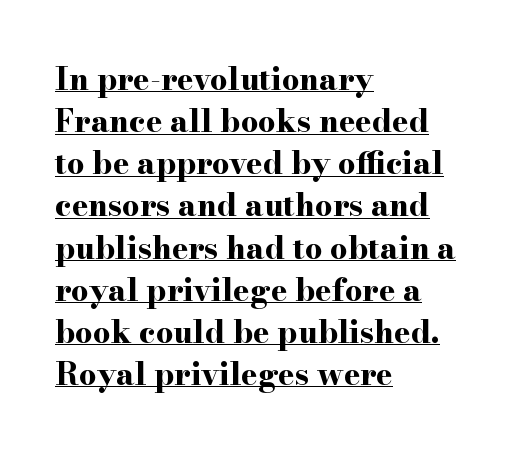
Q: Is the text bold? A: Yes.
Q: Is the text italic (slanted)? A: No, it is upright.
Q: Is the typeface a serif or a sans-serif typeface? A: Serif.
Q: Is the text underlined? A: Yes.
Q: How is the paragraph aligned? A: Left-aligned.
Q: Is the spacing between letters normal or unusually wide? A: Normal.
Q: Is the spacing between lines tight, normal or loose? A: Normal.
Q: Width (condensed, normal, or wide)? A: Wide.
Q: Stroke contrast? A: High.
Q: x-height? A: Small.
Q: Monospaced? A: No.
